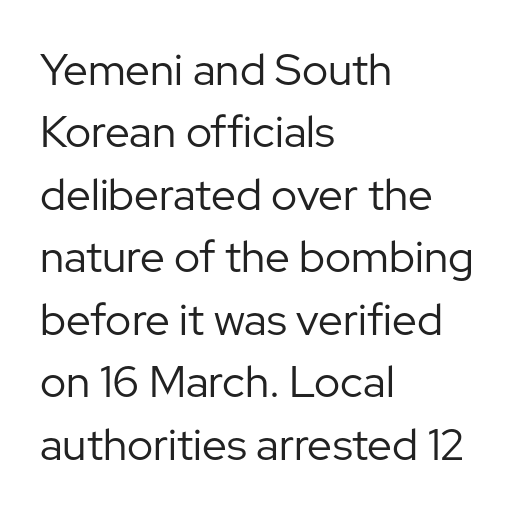
Q: Is the text bold? A: No.
Q: Is the text italic (slanted)? A: No, it is upright.
Q: Is the typeface a serif or a sans-serif typeface? A: Sans-serif.
Q: Is the text underlined? A: No.
Q: How is the paragraph aligned? A: Left-aligned.
Q: Is the spacing between letters normal or unusually wide? A: Normal.
Q: Is the spacing between lines tight, normal or loose? A: Normal.
Q: Width (condensed, normal, or wide)? A: Normal.
Q: Stroke contrast? A: Low.
Q: x-height? A: Medium.
Q: Monospaced? A: No.
